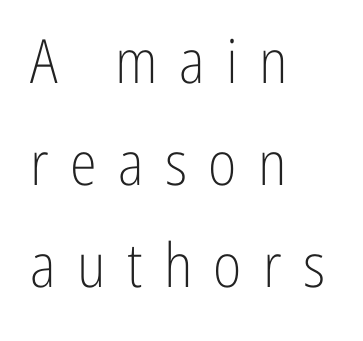
Q: Is the text bold? A: No.
Q: Is the text italic (slanted)? A: No, it is upright.
Q: Is the typeface a serif or a sans-serif typeface? A: Sans-serif.
Q: Is the text underlined? A: No.
Q: How is the paragraph aligned? A: Left-aligned.
Q: Is the spacing between letters normal or unusually wide? A: Unusually wide.
Q: Is the spacing between lines tight, normal or loose? A: Normal.
Q: Width (condensed, normal, or wide)? A: Condensed.
Q: Stroke contrast? A: Low.
Q: x-height? A: Medium.
Q: Monospaced? A: No.
